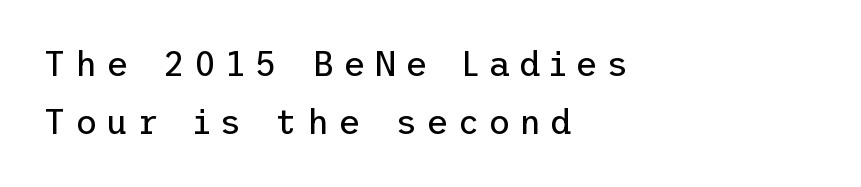
{"serif": "no", "italic": "no", "bold": "no", "weight": "regular", "width": "normal", "stroke_contrast": "low", "x_height": "medium", "underline": "no", "align": "left", "line_spacing_ratio": 1.71, "letter_spacing": "wide", "letter_spacing_em": 0.26, "glyph_px": 34}
